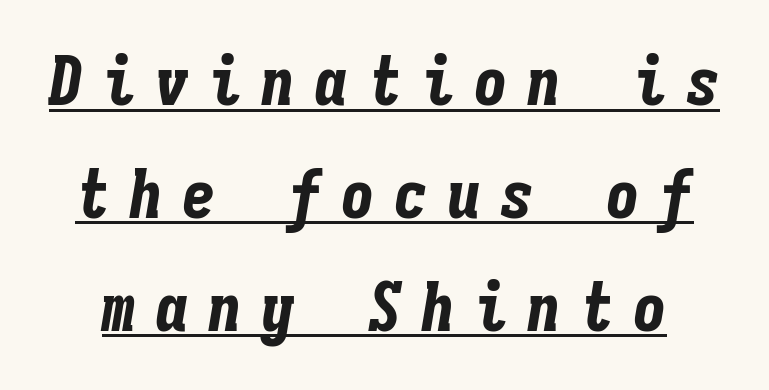
Does extra space separate the letters? Yes, quite a lot of it. This rendering features underlined lettering. The passage shown stacks its lines at a standard gap. How heavy is the stroke? Heavy — this is a bold. The rendering uses typewriter-style spacing with identical character cells.
